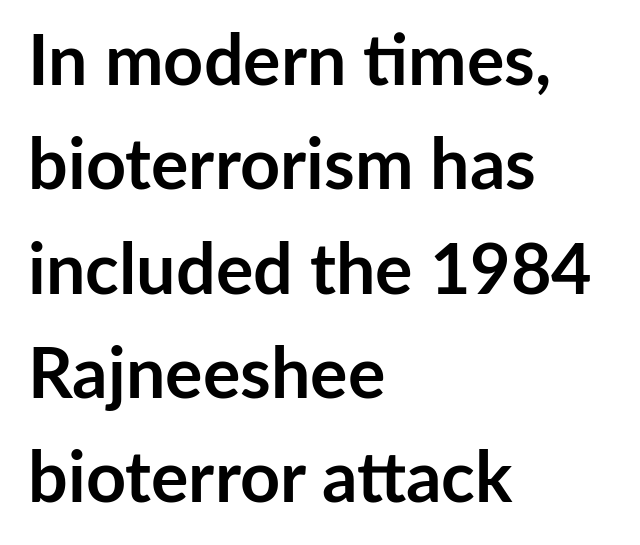
Q: Is the text bold? A: Yes.
Q: Is the text italic (slanted)? A: No, it is upright.
Q: Is the typeface a serif or a sans-serif typeface? A: Sans-serif.
Q: Is the text underlined? A: No.
Q: How is the paragraph aligned? A: Left-aligned.
Q: Is the spacing between letters normal or unusually wide? A: Normal.
Q: Is the spacing between lines tight, normal or loose? A: Normal.
Q: Width (condensed, normal, or wide)? A: Normal.
Q: Stroke contrast? A: Low.
Q: x-height? A: Medium.
Q: Monospaced? A: No.
